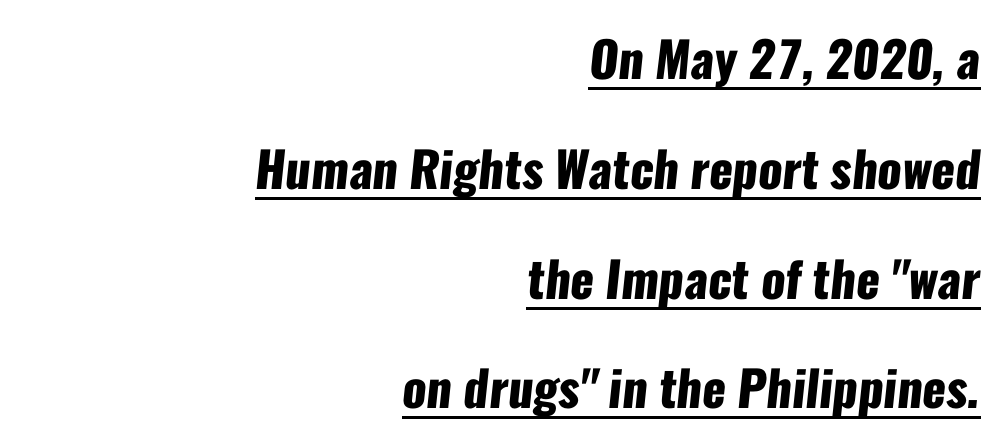
The image shows 49 px heavy, condensed sans-serif type; set right-aligned, loose line spacing (2.24x), normal letter spacing, underlined; low stroke contrast and a medium x-height.
